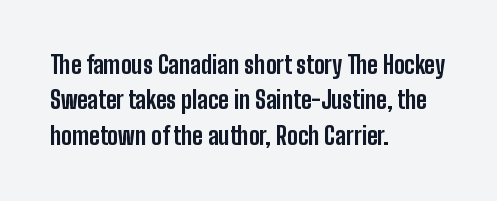
Q: Is the text bold? A: Yes.
Q: Is the text italic (slanted)? A: No, it is upright.
Q: Is the text underlined? A: No.
Q: How is the paragraph aligned? A: Left-aligned.
Q: Is the spacing between letters normal or unusually wide? A: Normal.
Q: Is the spacing between lines tight, normal or loose? A: Normal.
